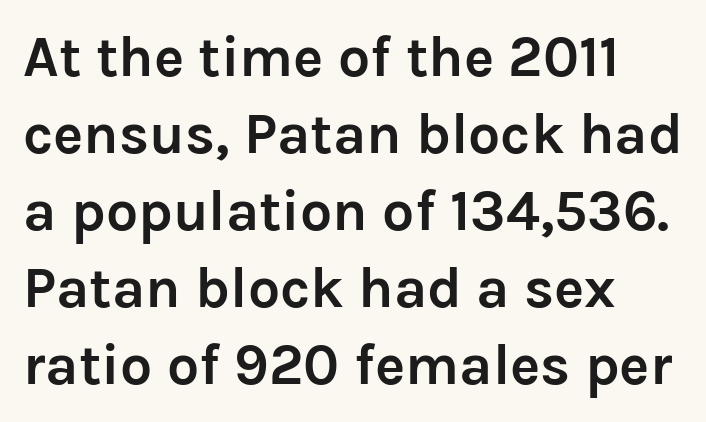
Q: Is the text bold? A: Yes.
Q: Is the text italic (slanted)? A: No, it is upright.
Q: Is the typeface a serif or a sans-serif typeface? A: Sans-serif.
Q: Is the text underlined? A: No.
Q: How is the paragraph aligned? A: Left-aligned.
Q: Is the spacing between letters normal or unusually wide? A: Normal.
Q: Is the spacing between lines tight, normal or loose? A: Normal.
Q: Width (condensed, normal, or wide)? A: Normal.
Q: Stroke contrast? A: Low.
Q: x-height? A: Medium.
Q: Monospaced? A: No.
